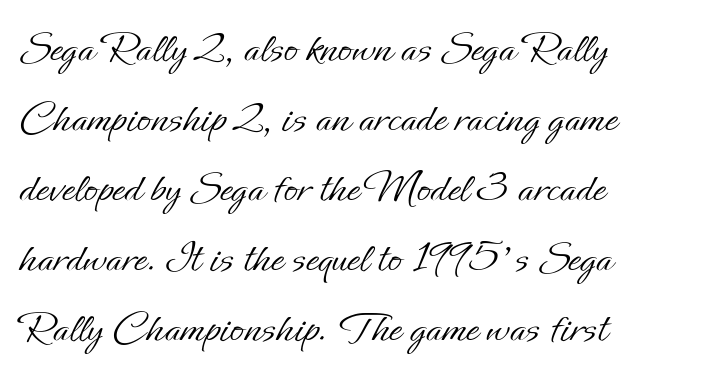
Compared with typical paragraphs, the rows here are spaced about the same. The letters look calm and open, with moderate or lighter stems. Default kerning and tracking; the words read as compact shapes. Do the characters align in a grid? No, the font is proportional.
